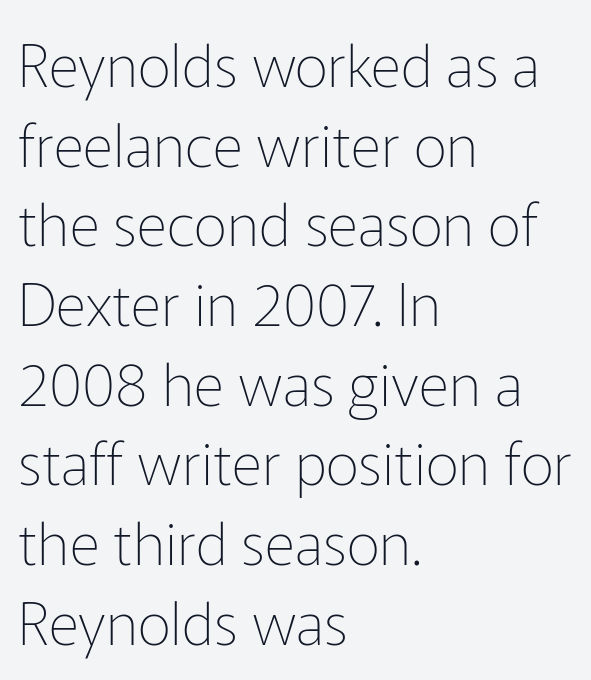
The image shows 59 px thin sans-serif type, upright; set left-aligned, normal line spacing (1.35x), normal letter spacing, not underlined; low stroke contrast and a medium x-height.
